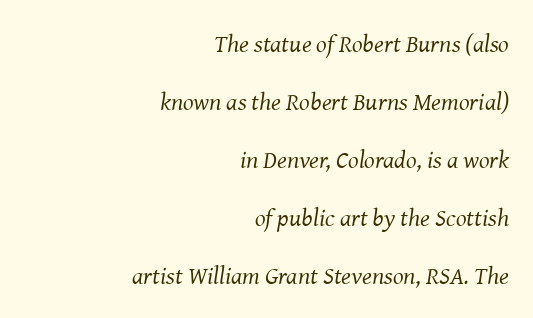
The image shows 25 px text type, italic (leaning right); set right-aligned, loose line spacing (2.32x), normal letter spacing, not underlined.
